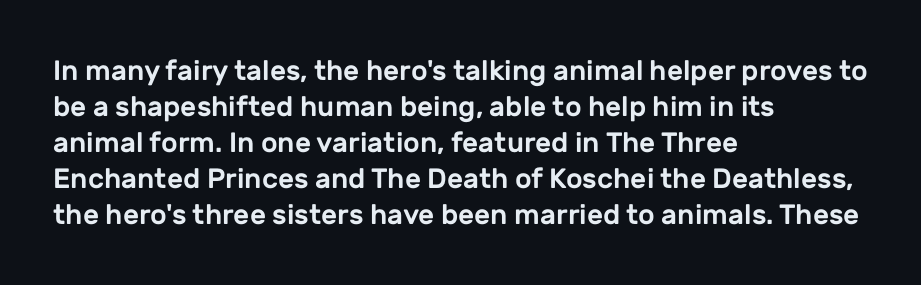
{"serif": "no", "italic": "no", "width": "normal", "stroke_contrast": "low", "x_height": "medium", "monospaced": "no", "underline": "no", "align": "left", "line_spacing": "normal", "line_spacing_ratio": 1.29, "letter_spacing": "normal", "letter_spacing_em": 0.0, "glyph_px": 28}
